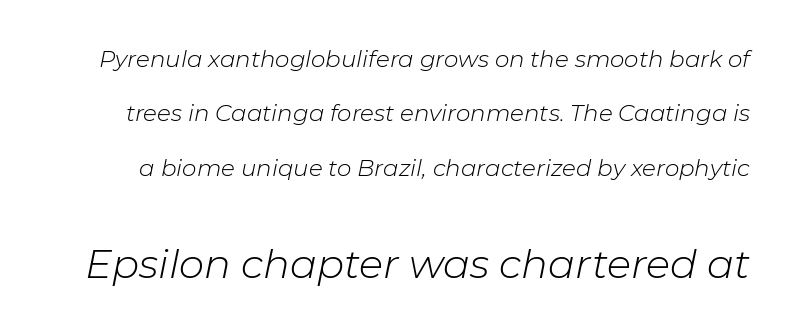
{"italic": "yes", "lean": "right", "slant_degrees": 11, "bold": "no", "weight": "light", "width": "normal", "stroke_contrast": "low", "x_height": "medium", "monospaced": "no", "underline": "no", "line_spacing": "loose", "line_spacing_ratio": 2.36, "letter_spacing": "normal", "letter_spacing_em": 0.0, "larger_block": "second", "size_ratio": 1.74, "glyph_px": 40}
